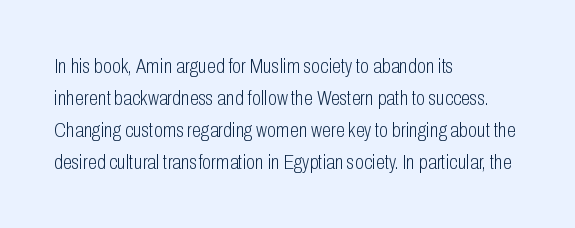
Vertical strokes here are truly vertical. The paragraph has a hard left edge and a soft right edge. The rendering uses a moderate line-height, typical for paragraphs. The cut favours lightness, reaching ordinary text weight at its darkest.
